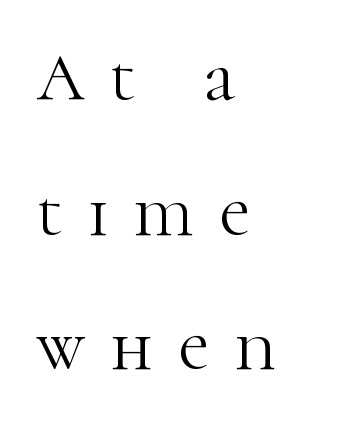
{"serif": "yes", "italic": "no", "bold": "no", "weight": "light", "width": "normal", "stroke_contrast": "high", "x_height": "medium", "monospaced": "no", "underline": "no", "align": "left", "line_spacing": "loose", "line_spacing_ratio": 2.01, "letter_spacing": "wide", "letter_spacing_em": 0.39, "glyph_px": 67}
